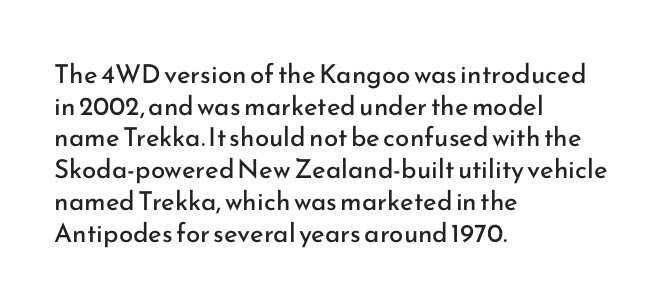
{"italic": "no", "bold": "no", "underline": "no", "align": "left", "line_spacing_ratio": 1.22, "letter_spacing": "normal", "letter_spacing_em": 0.0, "glyph_px": 26}
